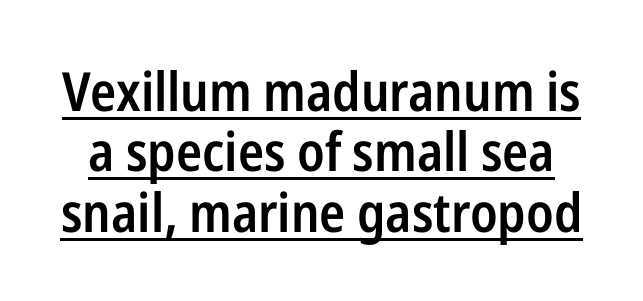
Q: Is the text bold? A: Semi-bold.
Q: Is the text italic (slanted)? A: No, it is upright.
Q: Is the typeface a serif or a sans-serif typeface? A: Sans-serif.
Q: Is the text underlined? A: Yes.
Q: Is the spacing between letters normal or unusually wide? A: Normal.
Q: Is the spacing between lines tight, normal or loose? A: Tight.
Q: Width (condensed, normal, or wide)? A: Condensed.
Q: Stroke contrast? A: Low.
Q: x-height? A: Medium.
Q: Monospaced? A: No.
